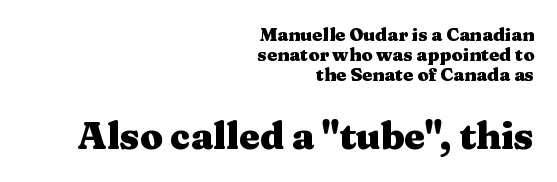
Baseline-to-baseline distance is barely more than the letter height. The later block is typeset at a bigger size than the earlier block. Caption: multi-line text, flush right, ragged left. A typesetter would call this proportional, since set widths differ per character. How are the letters spaced? Ordinarily, with no added tracking.
